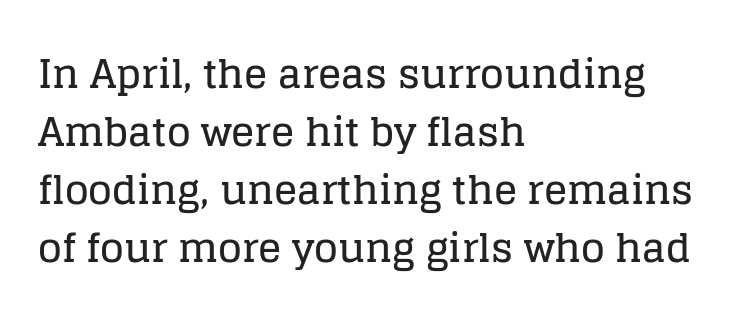
{"serif": "yes", "italic": "no", "width": "normal", "stroke_contrast": "low", "x_height": "large", "monospaced": "no", "underline": "no", "align": "left", "line_spacing": "normal", "line_spacing_ratio": 1.49, "letter_spacing": "normal", "letter_spacing_em": 0.0, "glyph_px": 39}
